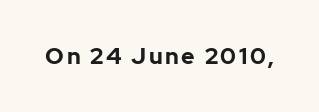
Q: Is the text bold? A: Yes.
Q: Is the text italic (slanted)? A: No, it is upright.
Q: Is the text underlined? A: No.
